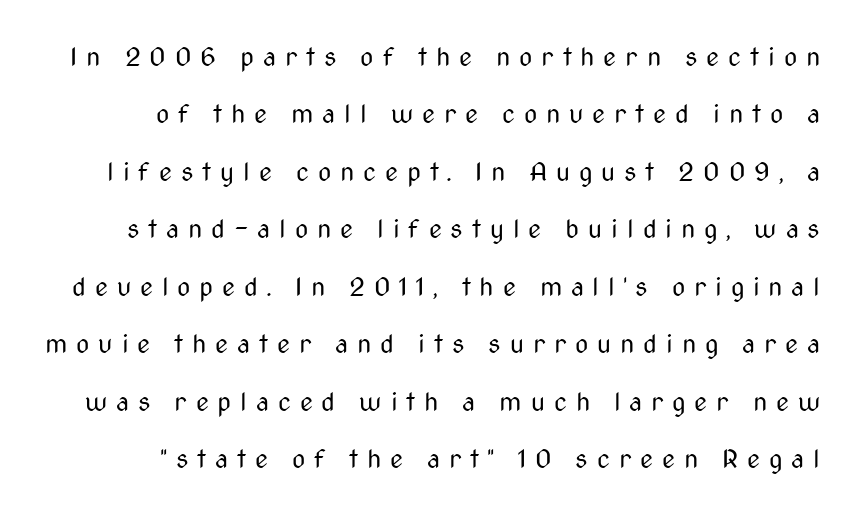
Q: Is the text bold? A: No.
Q: Is the text italic (slanted)? A: No, it is upright.
Q: Is the text underlined? A: No.
Q: Is the spacing between letters normal or unusually wide? A: Unusually wide.
Q: Is the spacing between lines tight, normal or loose? A: Loose.
